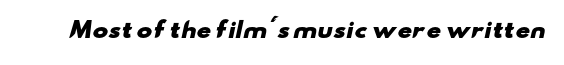
The image shows 21 px bold type; set normal letter spacing, not underlined.
